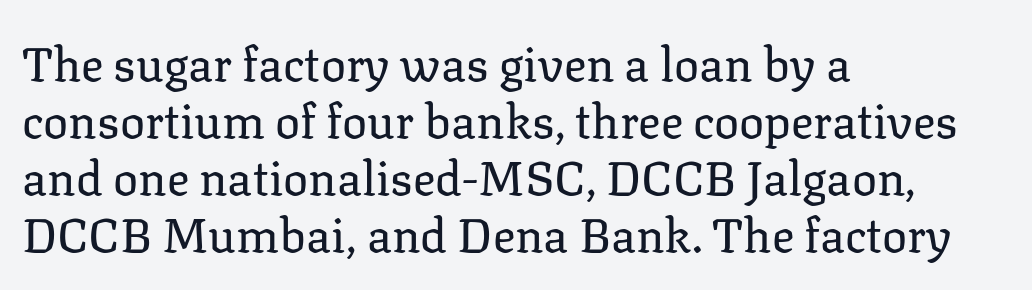
Q: Is the text bold? A: No.
Q: Is the text italic (slanted)? A: No, it is upright.
Q: Is the typeface a serif or a sans-serif typeface? A: Serif.
Q: Is the text underlined? A: No.
Q: How is the paragraph aligned? A: Left-aligned.
Q: Is the spacing between letters normal or unusually wide? A: Normal.
Q: Width (condensed, normal, or wide)? A: Normal.
Q: Stroke contrast? A: Low.
Q: x-height? A: Medium.
Q: Monospaced? A: No.
